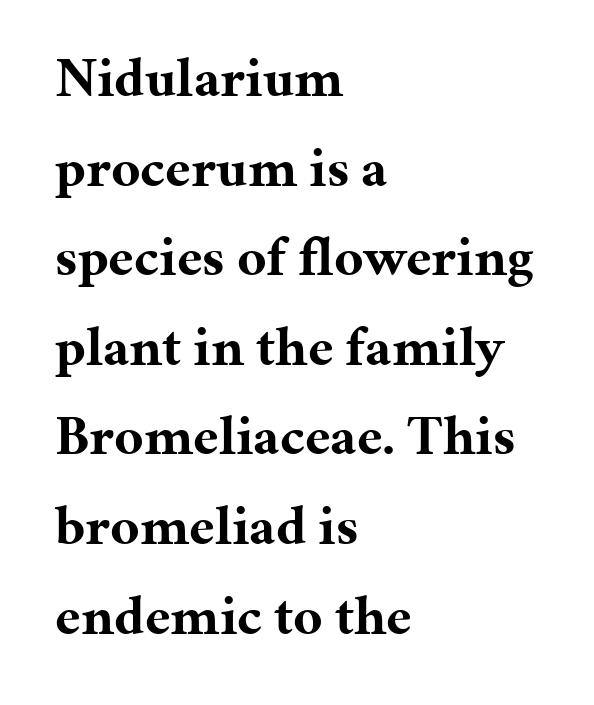
{"serif": "yes", "italic": "no", "bold": "yes", "weight": "bold", "width": "normal", "stroke_contrast": "medium", "x_height": "medium", "monospaced": "no", "underline": "no", "align": "left", "line_spacing": "normal", "line_spacing_ratio": 1.6, "letter_spacing": "normal", "letter_spacing_em": 0.0, "glyph_px": 56}
